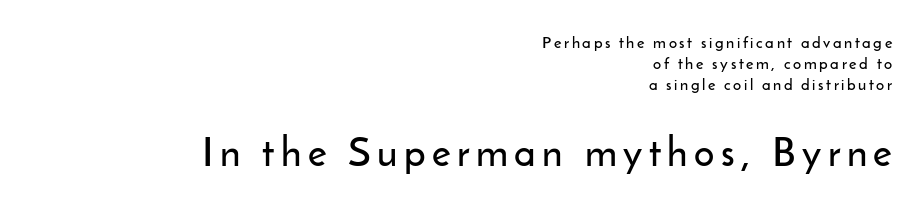
Q: Is the text italic (slanted)? A: No, it is upright.
Q: Is the typeface a serif or a sans-serif typeface? A: Sans-serif.
Q: Is the text underlined? A: No.
Q: How is the paragraph aligned? A: Right-aligned.
Q: Is the spacing between lines tight, normal or loose? A: Normal.
Q: Which block of text is set in a larger size, the first (top) or the second (bottom)? A: The second (bottom) one.
Q: Width (condensed, normal, or wide)? A: Normal.
Q: Stroke contrast? A: Low.
Q: x-height? A: Small.
Q: Monospaced? A: No.
